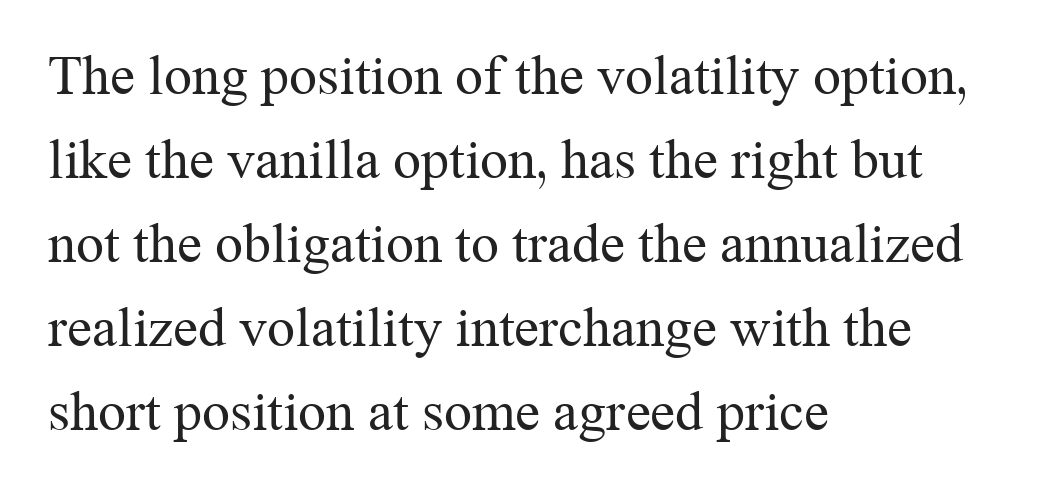
The axis of the letterforms is exactly vertical. The rows are spaced the way most documents space them. Decoration check: the copy has no underline. The designer went with a serif here, giving each stem small feet. Look at the tracking — it's just the regular setting, nothing added.
